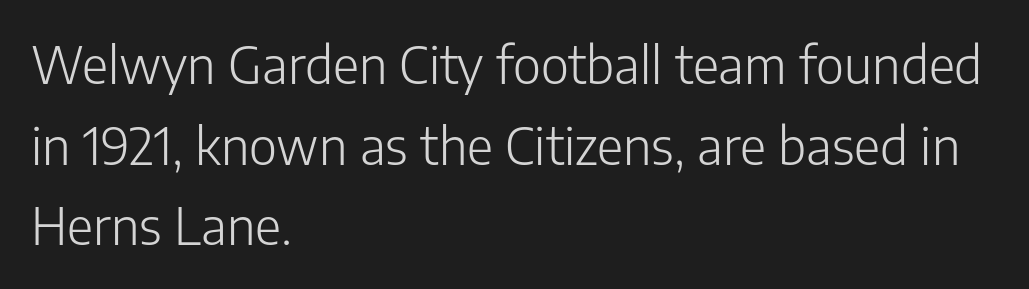
The image shows 51 px light sans-serif type, upright; set left-aligned, normal line spacing (1.58x), normal letter spacing, not underlined; low stroke contrast and a medium x-height.
